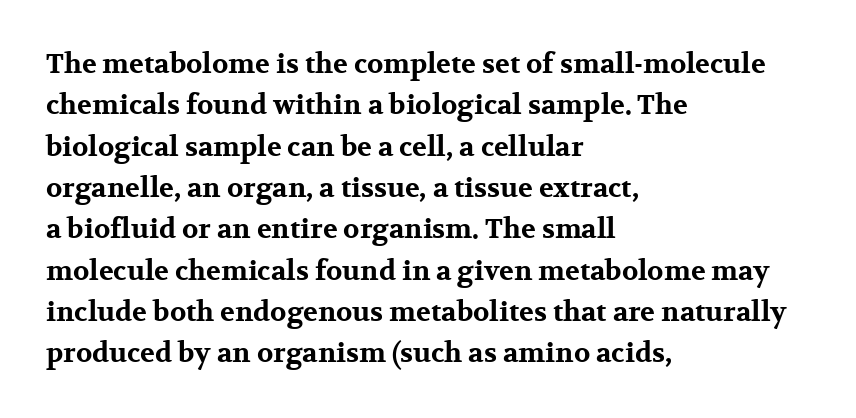
This block has exactly the height ordinary leading produces. The letterforms sit shoulder to shoulder at normal distance. On the weight axis this lands at bold, roughly 700. Line beginnings align vertically; line endings do not. A roman cut, with each character standing at attention.
